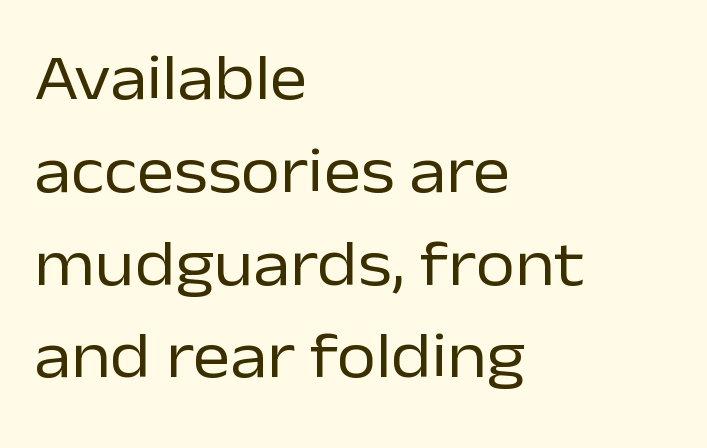
Q: Is the text bold? A: No.
Q: Is the text italic (slanted)? A: No, it is upright.
Q: Is the typeface a serif or a sans-serif typeface? A: Sans-serif.
Q: Is the text underlined? A: No.
Q: How is the paragraph aligned? A: Left-aligned.
Q: Is the spacing between letters normal or unusually wide? A: Normal.
Q: Is the spacing between lines tight, normal or loose? A: Normal.
Q: Width (condensed, normal, or wide)? A: Normal.
Q: Stroke contrast? A: Low.
Q: x-height? A: Medium.
Q: Monospaced? A: No.
